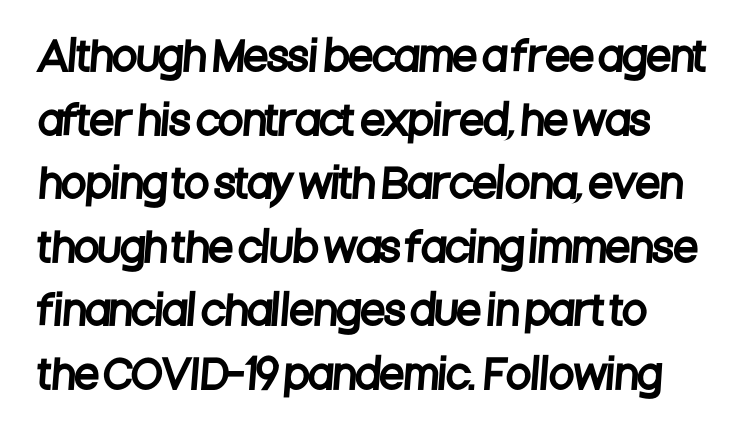
A bare baseline throughout the passage. Note the varied advance widths — an 'i' is clearly narrower than an 'm'. To sum up the face: it is a sans, with no serifs. Spacing between characters is what you'd get straight out of the box. The designer left line spacing at the default.
